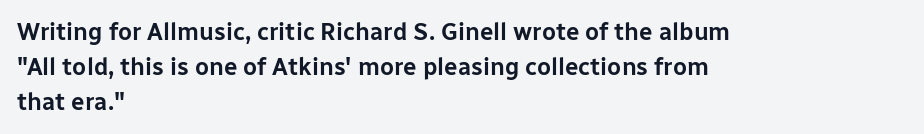
The image shows 24 px text type, upright; set left-aligned, normal line spacing (1.45x), normal letter spacing, not underlined.
